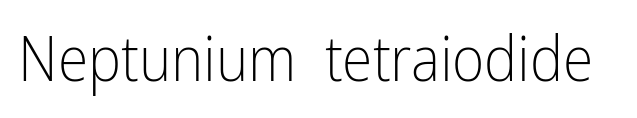
Q: Is the text bold? A: No.
Q: Is the text italic (slanted)? A: No, it is upright.
Q: Is the typeface a serif or a sans-serif typeface? A: Sans-serif.
Q: Is the text underlined? A: No.
Q: Is the spacing between letters normal or unusually wide? A: Normal.
Q: Width (condensed, normal, or wide)? A: Condensed.
Q: Stroke contrast? A: Low.
Q: x-height? A: Medium.
Q: Monospaced? A: No.
